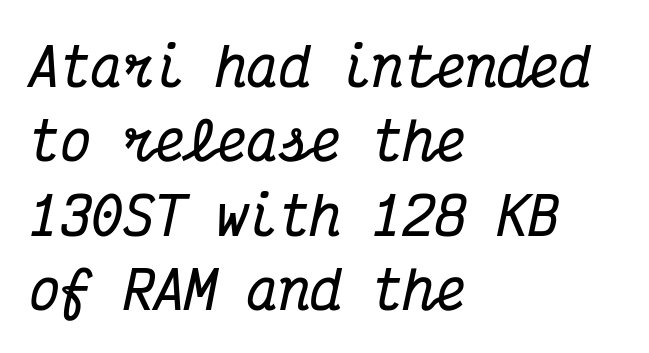
Q: Is the text bold? A: Yes.
Q: Is the text italic (slanted)? A: Yes, it leans right by about 12 degrees.
Q: Is the typeface a serif or a sans-serif typeface? A: Serif.
Q: Is the text underlined? A: No.
Q: How is the paragraph aligned? A: Left-aligned.
Q: Is the spacing between letters normal or unusually wide? A: Normal.
Q: Is the spacing between lines tight, normal or loose? A: Normal.
Q: Width (condensed, normal, or wide)? A: Condensed.
Q: Stroke contrast? A: Medium.
Q: x-height? A: Medium.
Q: Monospaced? A: Yes.
